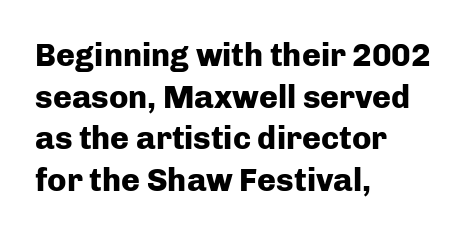
The image shows 32 px heavy sans-serif type, upright; set left-aligned, normal line spacing (1.3x), normal letter spacing, not underlined; low stroke contrast and a medium x-height.
